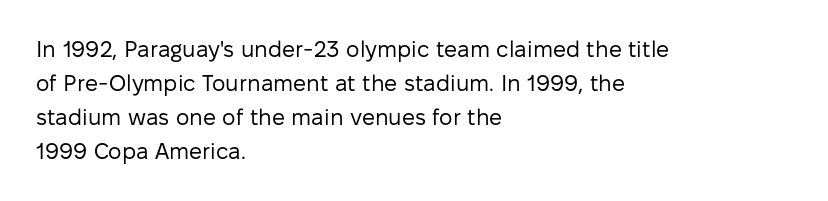
{"italic": "no", "bold": "no", "underline": "no", "align": "left", "line_spacing": "normal", "line_spacing_ratio": 1.48, "letter_spacing": "normal", "letter_spacing_em": 0.0, "glyph_px": 23}
